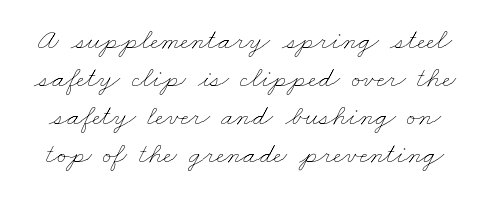
The image shows 29 px thin, wide type; set normal line spacing (1.31x), normal letter spacing, not underlined; low stroke contrast and a small x-height.
